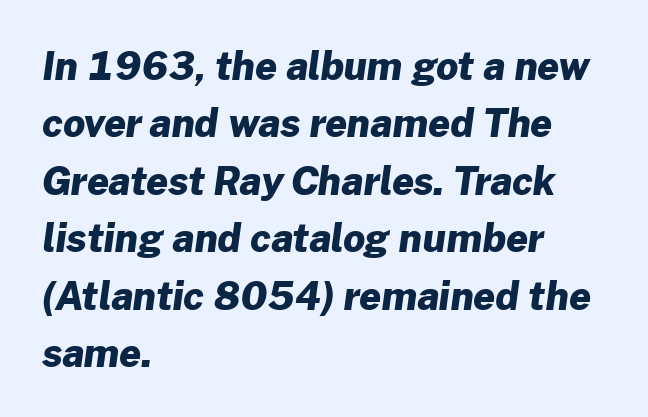
The image shows 38 px heavy sans-serif type; set left-aligned, normal line spacing (1.51x), normal letter spacing, not underlined; low stroke contrast and a medium x-height.
